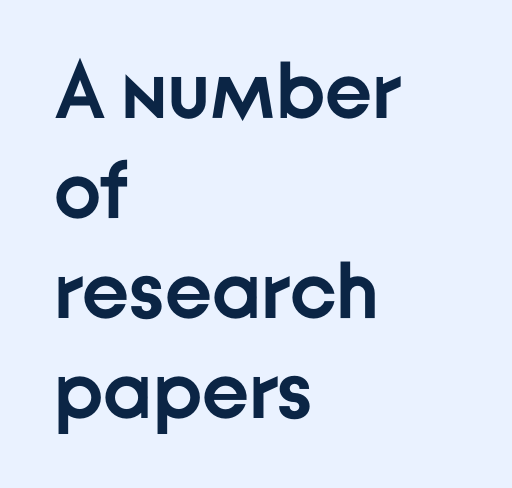
Q: Is the text bold? A: Yes.
Q: Is the text italic (slanted)? A: No, it is upright.
Q: Is the typeface a serif or a sans-serif typeface? A: Sans-serif.
Q: Is the text underlined? A: No.
Q: How is the paragraph aligned? A: Left-aligned.
Q: Is the spacing between letters normal or unusually wide? A: Normal.
Q: Is the spacing between lines tight, normal or loose? A: Normal.
Q: Width (condensed, normal, or wide)? A: Normal.
Q: Stroke contrast? A: Low.
Q: x-height? A: Medium.
Q: Monospaced? A: No.
